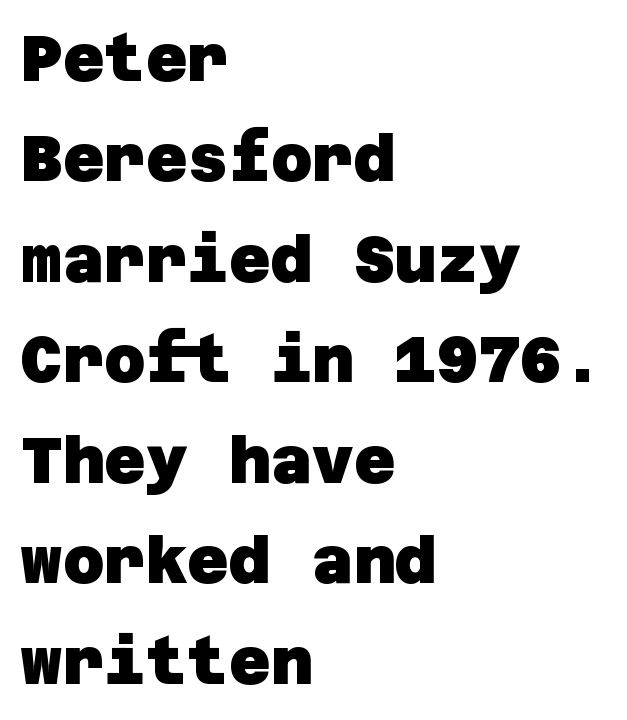
{"serif": "no", "bold": "yes", "weight": "heavy", "width": "normal", "stroke_contrast": "low", "x_height": "large", "underline": "no", "align": "left", "line_spacing": "normal", "line_spacing_ratio": 1.57, "letter_spacing": "normal", "letter_spacing_em": 0.0, "glyph_px": 64}
